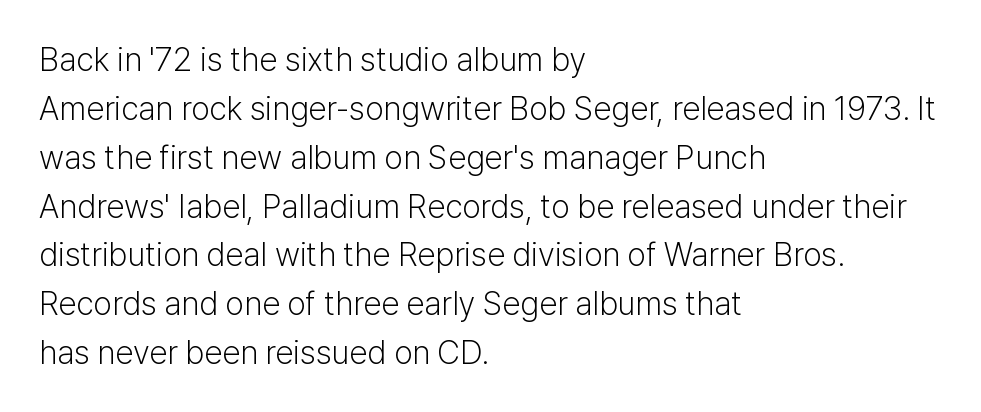
The image shows 33 px light sans-serif type, upright; set left-aligned, normal line spacing (1.48x), normal letter spacing, not underlined; low stroke contrast and a medium x-height.
